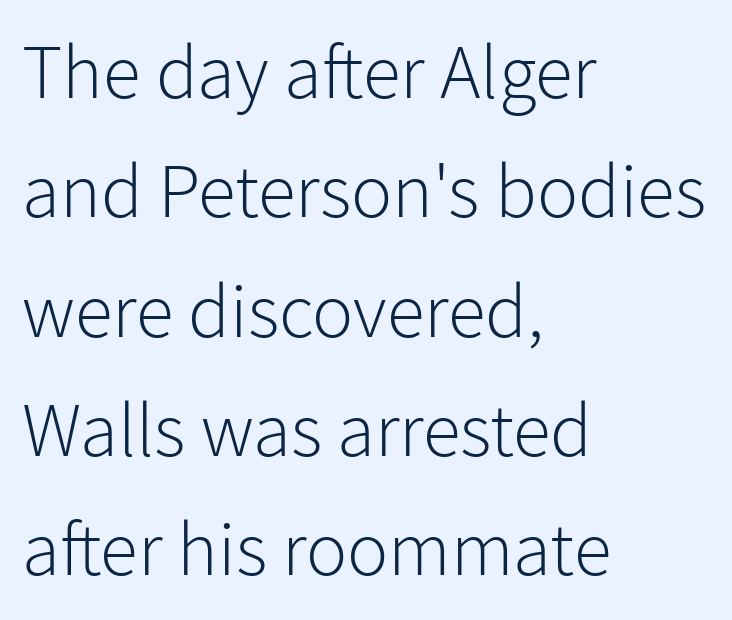
{"serif": "no", "italic": "no", "bold": "no", "weight": "light", "width": "normal", "stroke_contrast": "low", "x_height": "medium", "monospaced": "no", "underline": "no", "align": "left", "line_spacing": "normal", "line_spacing_ratio": 1.55, "letter_spacing": "normal", "letter_spacing_em": 0.0, "glyph_px": 77}
